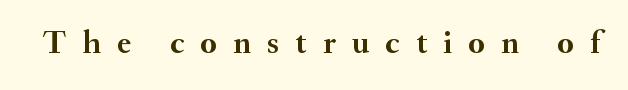
Q: Is the text bold? A: Yes.
Q: Is the text italic (slanted)? A: No, it is upright.
Q: Is the typeface a serif or a sans-serif typeface? A: Serif.
Q: Is the text underlined? A: No.
Q: Is the spacing between letters normal or unusually wide? A: Unusually wide.
Q: Width (condensed, normal, or wide)? A: Normal.
Q: Stroke contrast? A: Medium.
Q: x-height? A: Small.
Q: Monospaced? A: No.
